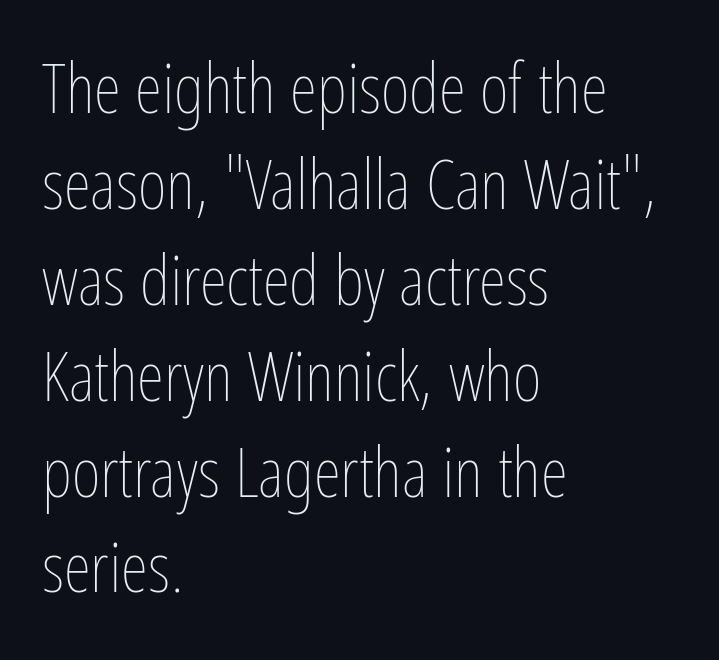
No word sits above an underline. Do the characters align in a grid? No, the font is proportional. Caption: multi-line text, flush left, ragged right. Does the lettering tilt? It doesn't — this is upright. No extra ink here — the face is not bold.
